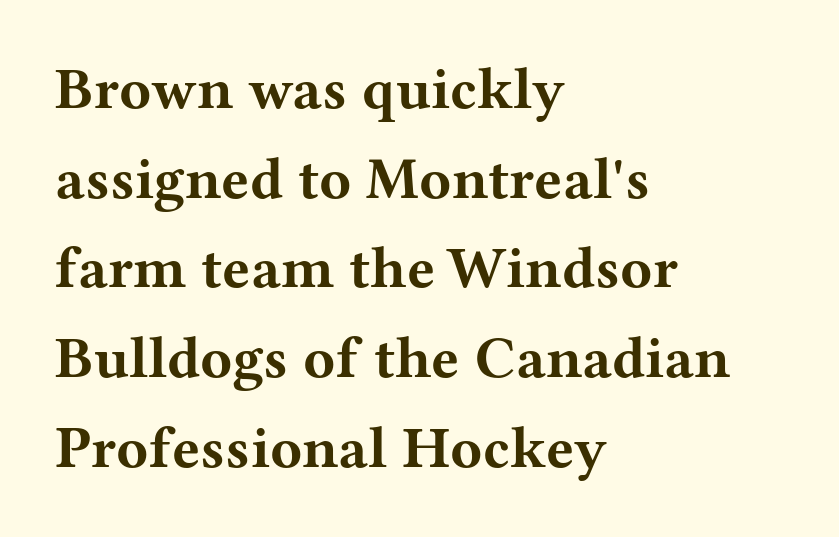
The image shows 59 px bold, wide serif type, upright; set left-aligned, normal line spacing (1.52x), normal letter spacing, not underlined; medium stroke contrast and a medium x-height.
